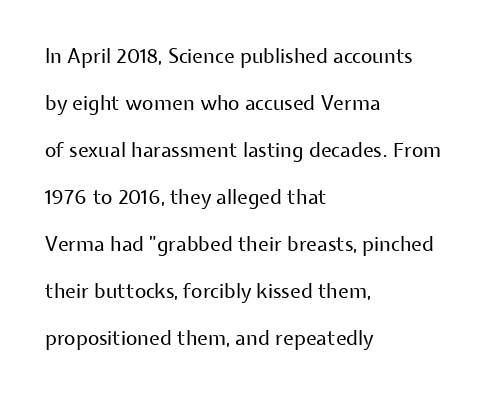
The image shows 20 px text type, upright; set left-aligned, loose line spacing (2.35x), normal letter spacing, not underlined.
